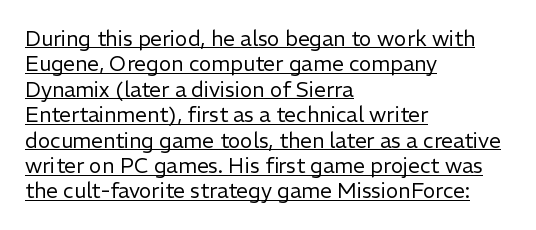
{"italic": "no", "bold": "no", "underline": "yes", "align": "left", "line_spacing_ratio": 1.21, "letter_spacing": "normal", "letter_spacing_em": 0.0, "glyph_px": 21}
